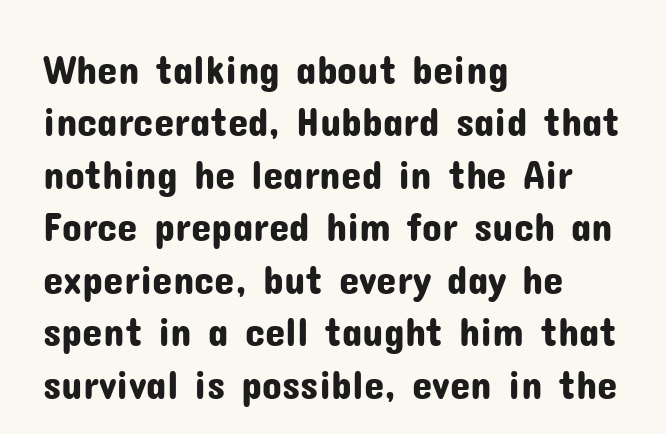
The image shows 41 px sans-serif type, upright; set left-aligned, normal line spacing (1.28x), normal letter spacing, not underlined; low stroke contrast and a medium x-height.
